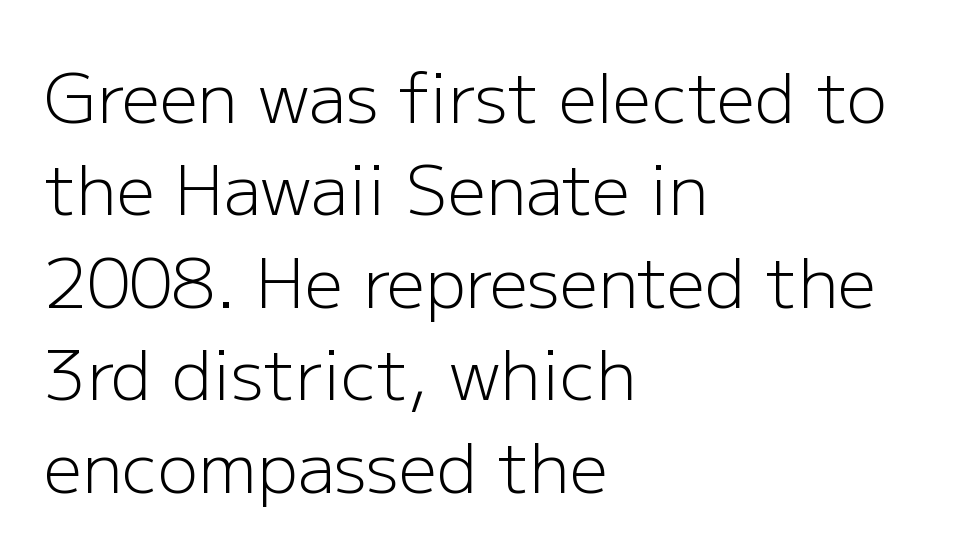
The image shows 68 px light sans-serif type, upright; set left-aligned, normal line spacing (1.36x), normal letter spacing, not underlined; low stroke contrast and a medium x-height.
